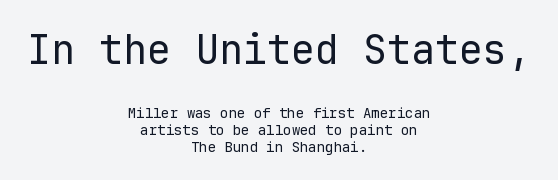
Note the uniform advance width — an 'i' takes as much space as an 'm'. Honestly, there is no underline to notice here at all. Larger block? The one above; the one below is distinctly smaller. Is the stroke heavy? The answer is a plain regular-or-lighter. There is no visible air inserted between adjacent glyphs.
